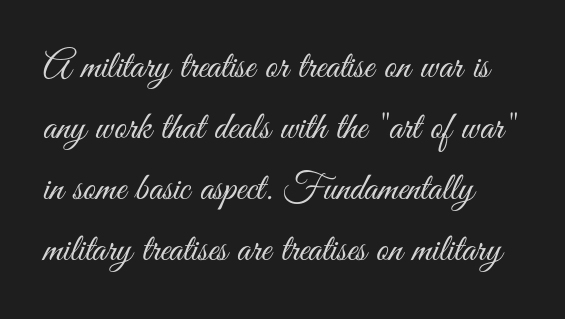
{"serif": "no", "bold": "no", "weight": "light", "width": "condensed", "stroke_contrast": "medium", "x_height": "small", "monospaced": "no", "underline": "no", "align": "left", "line_spacing": "normal", "line_spacing_ratio": 1.56, "letter_spacing": "normal", "letter_spacing_em": 0.0, "glyph_px": 39}
